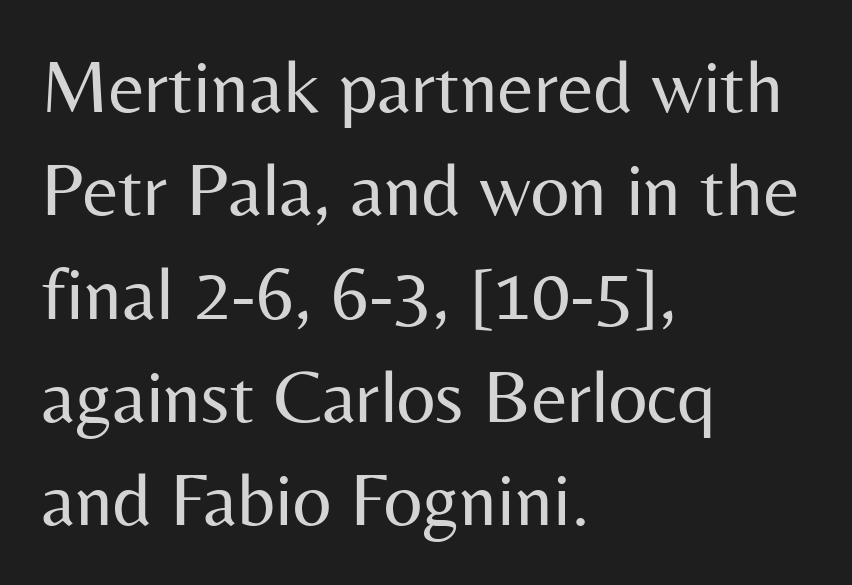
Q: Is the text bold? A: No.
Q: Is the text italic (slanted)? A: No, it is upright.
Q: Is the typeface a serif or a sans-serif typeface? A: Sans-serif.
Q: Is the text underlined? A: No.
Q: How is the paragraph aligned? A: Left-aligned.
Q: Is the spacing between letters normal or unusually wide? A: Normal.
Q: Is the spacing between lines tight, normal or loose? A: Normal.
Q: Width (condensed, normal, or wide)? A: Normal.
Q: Stroke contrast? A: Medium.
Q: x-height? A: Medium.
Q: Monospaced? A: No.
